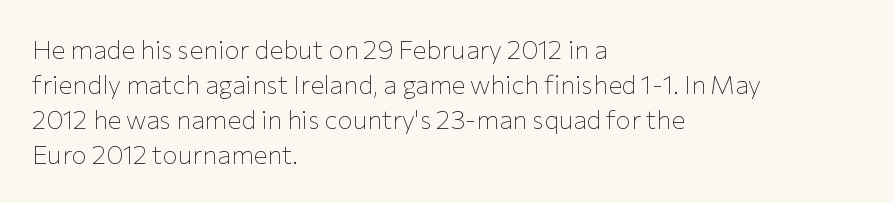
How are the letters spaced? Ordinarily, with no added tracking. Has an underline been added? It has not. Honestly, the row spacing looks completely unremarkable. The font is comparable to plain body text, perhaps lighter. Visually the block forms a straight wall on the left and a jagged coastline on the right.
